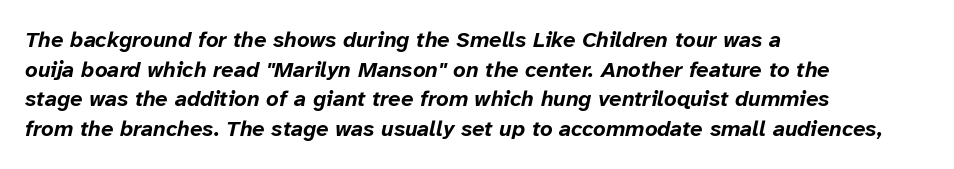
Q: Is the text bold? A: Yes.
Q: Is the text italic (slanted)? A: Yes, it leans right by about 12 degrees.
Q: Is the text underlined? A: No.
Q: How is the paragraph aligned? A: Left-aligned.
Q: Is the spacing between letters normal or unusually wide? A: Normal.
Q: Is the spacing between lines tight, normal or loose? A: Normal.
